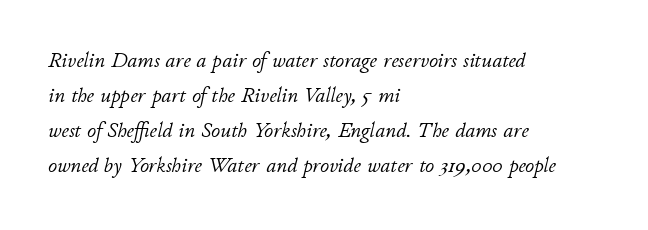
The typeface has the unassuming heft of standard copy or less. Does extra space separate the letters? No, they use regular spacing. Line starts are locked; line ends wander. This is oblique type, the kind used for emphasis or titles. Interline gaps are of average width in this sample.
